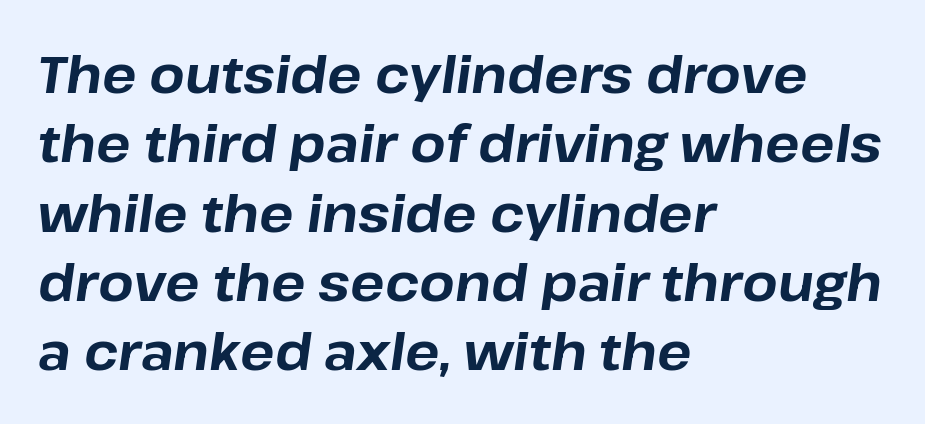
The rendering keeps characters at their native spacing. Proportional: the letters do not fall into vertical columns. These lines are set flush left with a ragged right edge. Unmarked baselines from the first word to the last. These lines carry a lot of weight — the face is fully bold.
